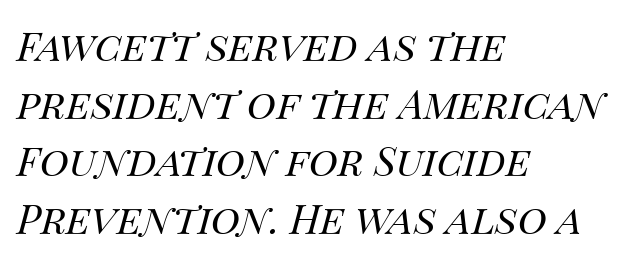
The face looks like a standard text weight, possibly lighter. The face used here has a pronounced slope to its letters. These lines sit exactly where default settings would place them. Compared with a centered layout, this one pins lines to the left instead.
